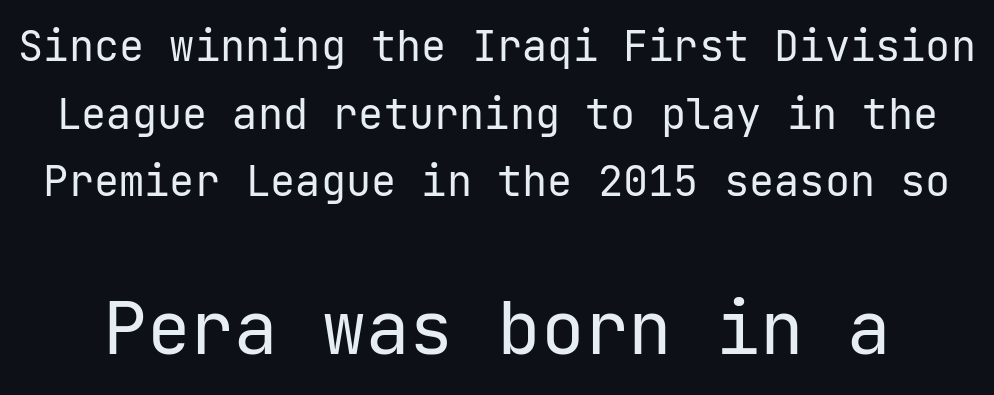
The image shows 73 px regular-weight sans-serif type, upright; set normal line spacing (1.61x), normal letter spacing, not underlined; the second (bottom) block is 1.74x larger; low stroke contrast and a medium x-height.
